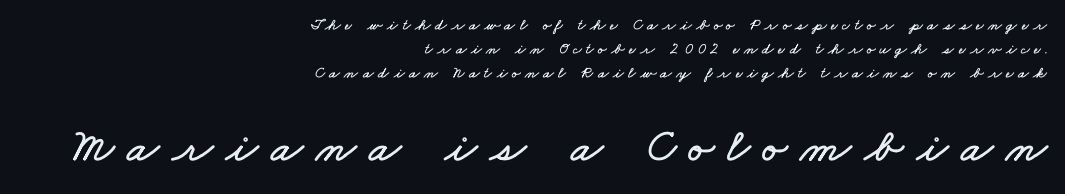
The image shows 47 px wide type; set right-aligned, normal line spacing (1.5x), unusually wide letter spacing (+0.27 em), not underlined; the second (bottom) block is 2.94x larger; low stroke contrast and a small x-height.
